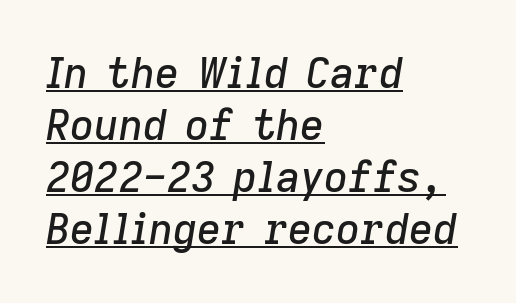
Q: Is the text italic (slanted)? A: Yes, it leans right by about 9 degrees.
Q: Is the text underlined? A: Yes.
Q: How is the paragraph aligned? A: Left-aligned.
Q: Is the spacing between letters normal or unusually wide? A: Normal.
Q: Width (condensed, normal, or wide)? A: Normal.
Q: Stroke contrast? A: Low.
Q: x-height? A: Medium.
Q: Monospaced? A: No.
